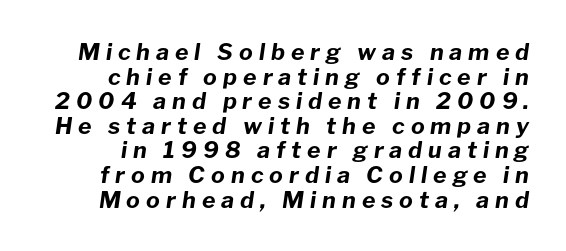
{"italic": "yes", "lean": "right", "slant_degrees": 8, "bold": "yes", "underline": "no", "line_spacing": "tight", "line_spacing_ratio": 1.07, "letter_spacing": "wide", "letter_spacing_em": 0.26, "glyph_px": 23}
